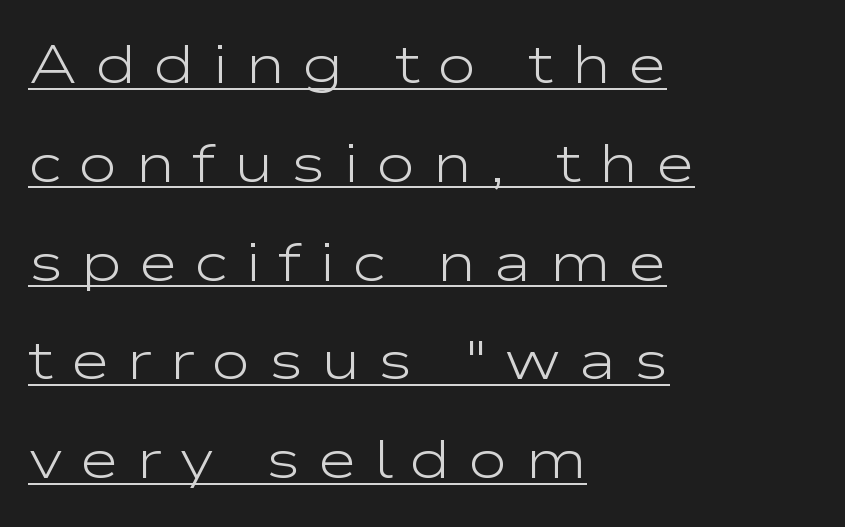
Q: Is the text bold? A: No.
Q: Is the text italic (slanted)? A: No, it is upright.
Q: Is the typeface a serif or a sans-serif typeface? A: Sans-serif.
Q: Is the text underlined? A: Yes.
Q: How is the paragraph aligned? A: Left-aligned.
Q: Is the spacing between letters normal or unusually wide? A: Unusually wide.
Q: Width (condensed, normal, or wide)? A: Wide.
Q: Stroke contrast? A: Low.
Q: x-height? A: Medium.
Q: Monospaced? A: No.
